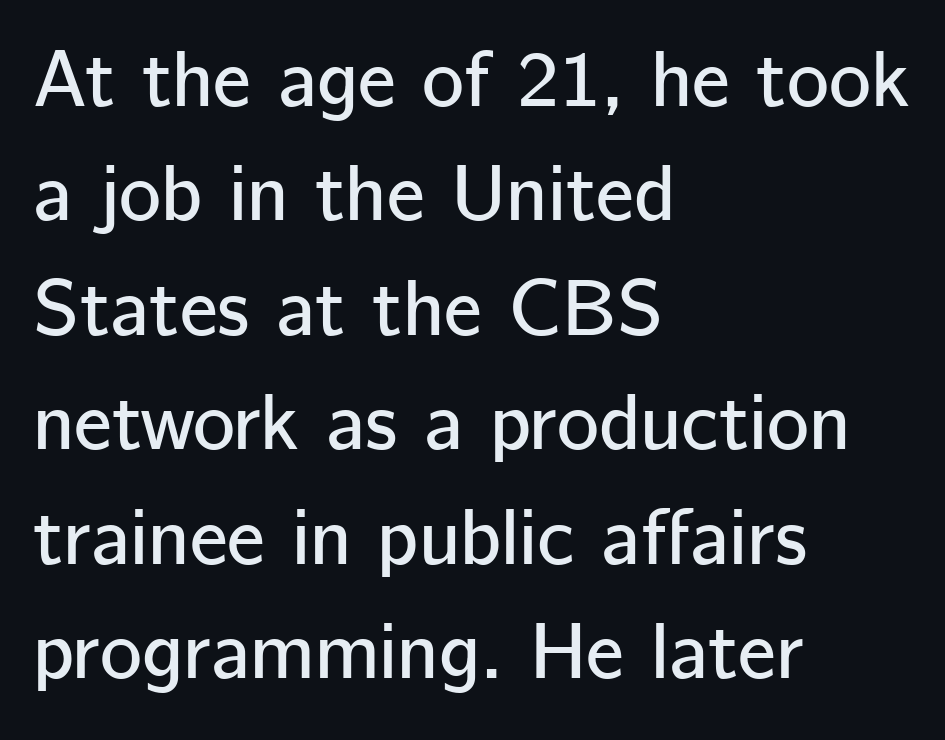
Q: Is the text italic (slanted)? A: No, it is upright.
Q: Is the typeface a serif or a sans-serif typeface? A: Sans-serif.
Q: Is the text underlined? A: No.
Q: How is the paragraph aligned? A: Left-aligned.
Q: Is the spacing between letters normal or unusually wide? A: Normal.
Q: Is the spacing between lines tight, normal or loose? A: Normal.
Q: Width (condensed, normal, or wide)? A: Normal.
Q: Stroke contrast? A: Low.
Q: x-height? A: Medium.
Q: Monospaced? A: No.
